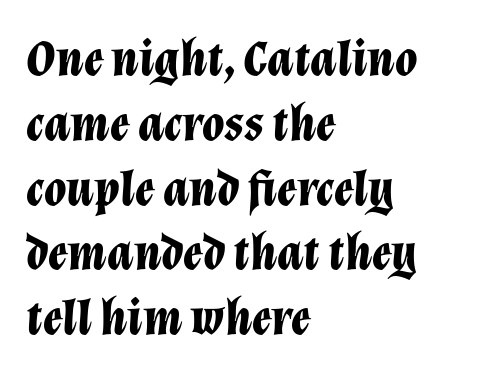
Q: Is the text bold? A: Yes.
Q: Is the text italic (slanted)? A: Yes, it leans right by about 12 degrees.
Q: Is the text underlined? A: No.
Q: How is the paragraph aligned? A: Left-aligned.
Q: Is the spacing between letters normal or unusually wide? A: Normal.
Q: Is the spacing between lines tight, normal or loose? A: Normal.
Q: Width (condensed, normal, or wide)? A: Normal.
Q: Stroke contrast? A: Low.
Q: x-height? A: Medium.
Q: Monospaced? A: No.
